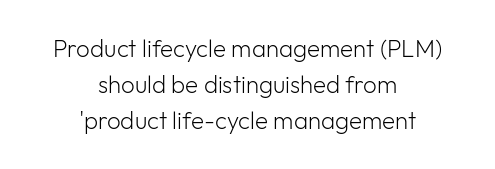
Each new line begins a customary step beneath the previous one. Compared with typical body copy, the letter spacing here is the same. A quiet, ordinary-to-light weight characterises the typeface. Which margin do the lines hug? Neither — every line sits in the middle.
